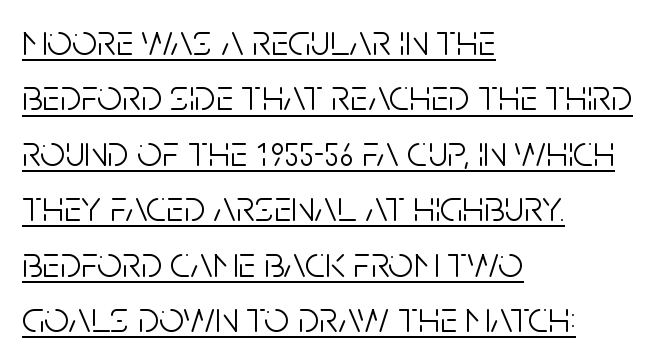
Ordinary non-slanted type is in use. Notice how the passage keeps a crisp vertical edge on the left only. A sans-serif font was chosen for this passage. Quick note: underline on. Ink coverage per letter is moderate at most.
